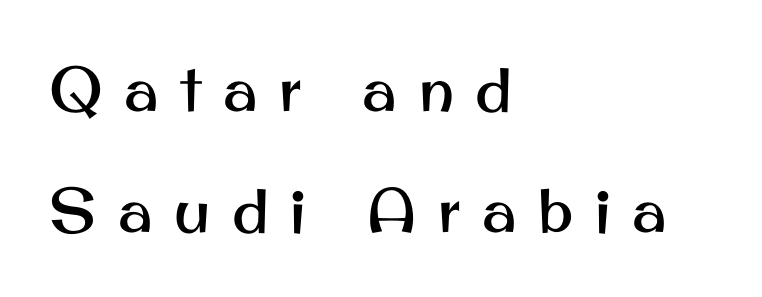
Underline: absent. Italic? Not at all — the glyphs are vertical. The face used here is proportionally spaced, like ordinary book or web type. This sample uses expanded letter spacing, leaving extra air between glyphs.
